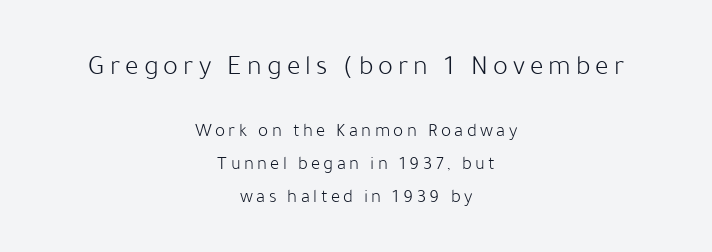
Compared with a flush-left layout, this one balances lines on the center instead. Check where the strokes stop: nothing finishes them off — pure sans. Note the varied advance widths — an 'i' is clearly narrower than an 'm'. A quiet, ordinary-to-light weight characterises the typeface. Beneath every word, the page is bare.
